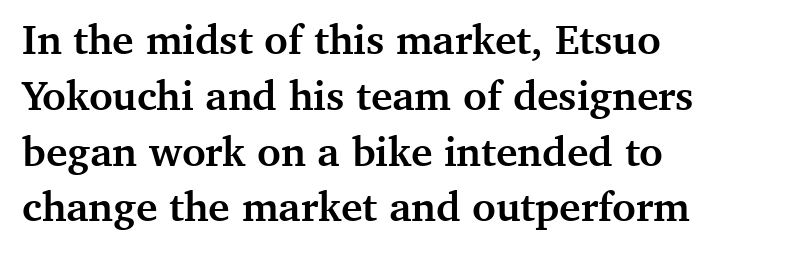
Q: Is the text bold? A: Yes.
Q: Is the text italic (slanted)? A: No, it is upright.
Q: Is the typeface a serif or a sans-serif typeface? A: Serif.
Q: Is the text underlined? A: No.
Q: How is the paragraph aligned? A: Left-aligned.
Q: Is the spacing between letters normal or unusually wide? A: Normal.
Q: Is the spacing between lines tight, normal or loose? A: Normal.
Q: Width (condensed, normal, or wide)? A: Normal.
Q: Stroke contrast? A: Medium.
Q: x-height? A: Medium.
Q: Monospaced? A: No.
